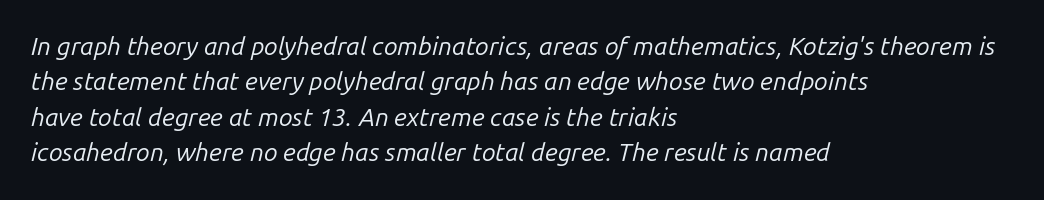
{"italic": "yes", "lean": "right", "slant_degrees": 14, "bold": "no", "underline": "no", "align": "left", "line_spacing": "normal", "line_spacing_ratio": 1.42, "letter_spacing": "normal", "letter_spacing_em": 0.0, "glyph_px": 25}
